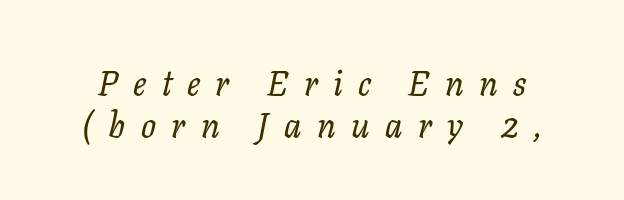
{"serif": "yes", "italic": "yes", "lean": "right", "slant_degrees": 11, "width": "normal", "stroke_contrast": "low", "x_height": "medium", "monospaced": "no", "underline": "no", "line_spacing_ratio": 1.2, "letter_spacing": "wide", "letter_spacing_em": 0.44, "glyph_px": 35}
